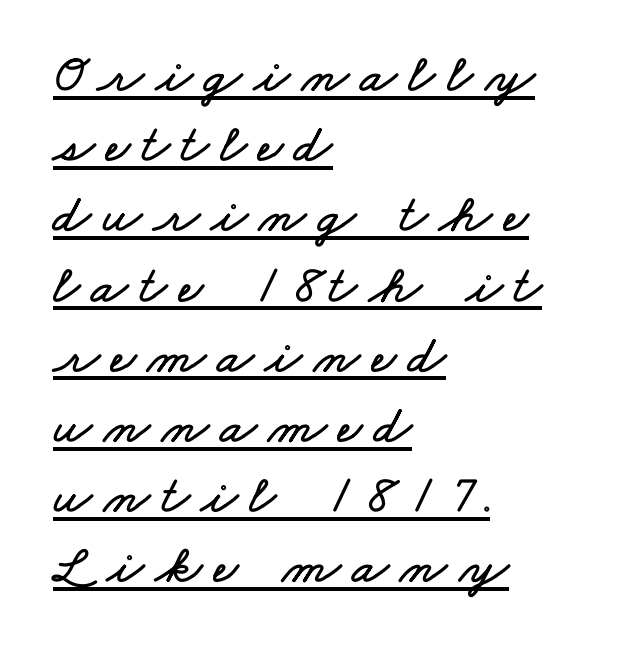
The image shows 54 px wide type; set left-aligned, normal line spacing (1.3x), unusually wide letter spacing (+0.21 em), underlined; low stroke contrast and a small x-height.
